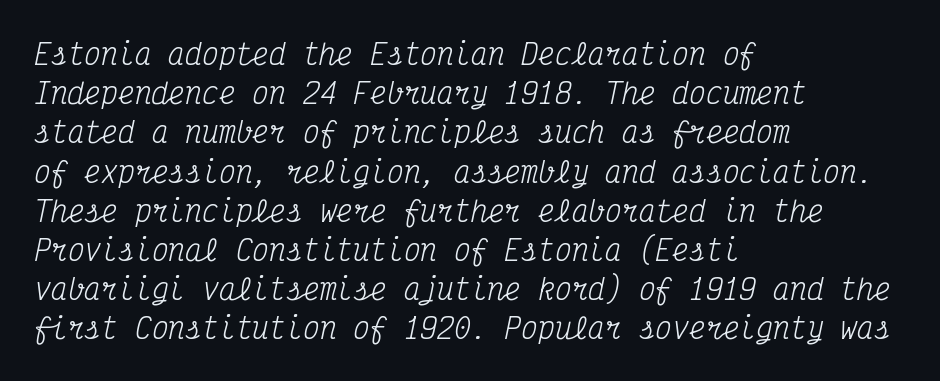
{"serif": "yes", "italic": "yes", "lean": "right", "slant_degrees": 12, "bold": "no", "weight": "regular", "width": "condensed", "stroke_contrast": "medium", "x_height": "medium", "monospaced": "yes", "underline": "no", "align": "left", "line_spacing": "normal", "line_spacing_ratio": 1.4, "letter_spacing": "normal", "letter_spacing_em": 0.0, "glyph_px": 28}
